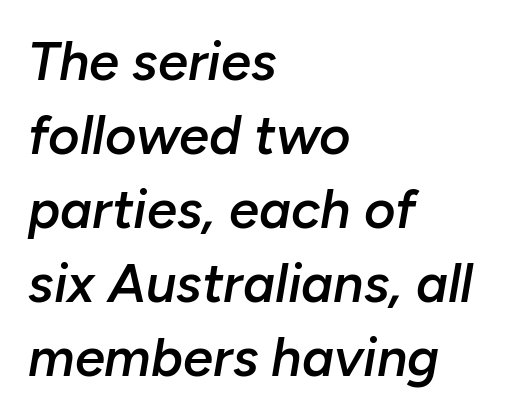
These lines are rendered in a variable-pitch font. Nobody touched the tracking dial on this one. Whoever set this chose a conventional vertical rhythm. Reading down the block, your eye returns to a fixed left position each line. I'd describe the lettering as semibold — firm but not a full bold. You can tell it's italic because the verticals aren't actually vertical.
